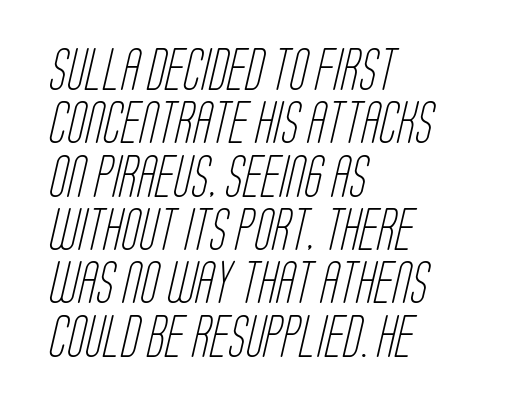
{"serif": "no", "bold": "no", "weight": "light", "width": "condensed", "stroke_contrast": "low", "x_height": "large", "monospaced": "no", "underline": "no", "align": "left", "line_spacing": "normal", "line_spacing_ratio": 1.27, "letter_spacing": "normal", "letter_spacing_em": 0.0, "glyph_px": 42}
